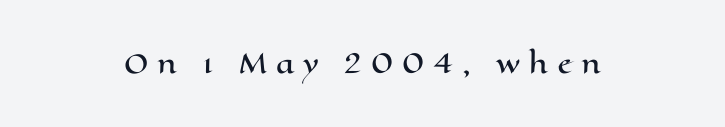
Q: Is the text italic (slanted)? A: No, it is upright.
Q: Is the text underlined? A: No.
Q: How is the paragraph aligned? A: Centered.
Q: Is the spacing between letters normal or unusually wide? A: Unusually wide.
